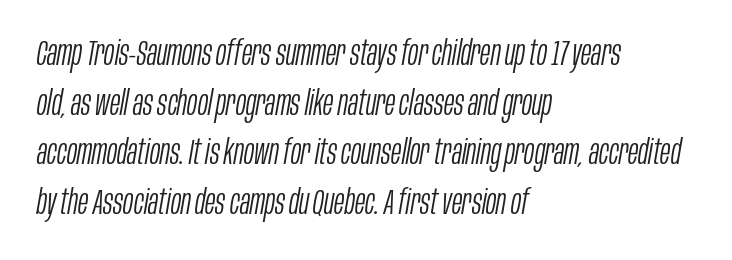
{"italic": "yes", "lean": "right", "slant_degrees": 10, "bold": "no", "weight": "light", "width": "condensed", "stroke_contrast": "low", "x_height": "large", "monospaced": "no", "underline": "no", "align": "left", "line_spacing": "normal", "line_spacing_ratio": 1.46, "letter_spacing": "normal", "letter_spacing_em": 0.0, "glyph_px": 34}
